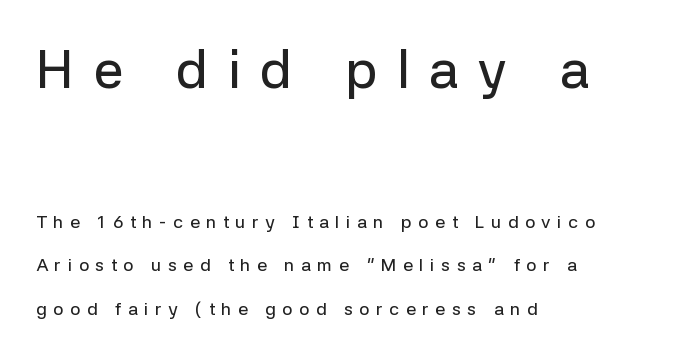
The image shows 54 px sans-serif type, upright; set left-aligned, loose line spacing (2.42x), unusually wide letter spacing (+0.36 em), not underlined; the first (top) block is 3.0x larger; low stroke contrast and a medium x-height.
